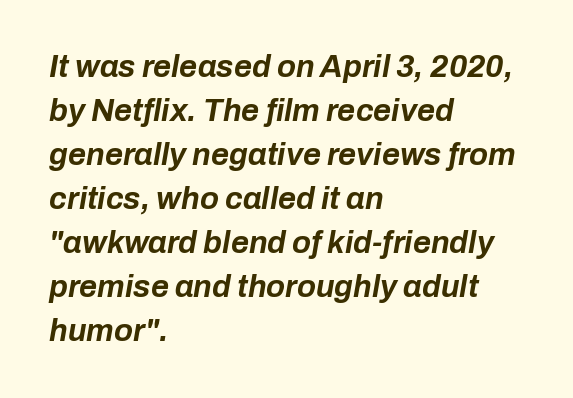
All the whitespace from short lines collects on the right. Each new line begins a customary step beneath the previous one. Here the designer chose a conventional face with non-uniform glyph widths. These lines carry a lot of weight — the face is fully bold. The letters are slanted; this is an italic face. Characters follow at the spacing the type designer built in.
